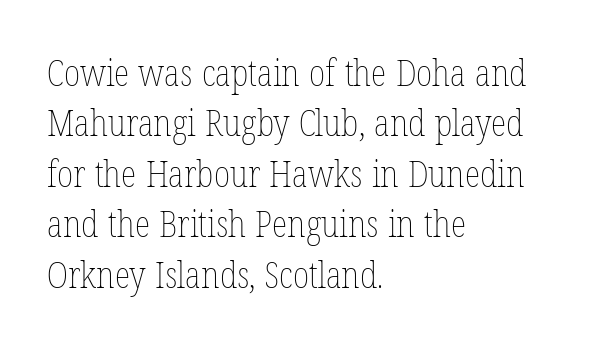
Q: Is the text bold? A: No.
Q: Is the text italic (slanted)? A: No, it is upright.
Q: Is the text underlined? A: No.
Q: How is the paragraph aligned? A: Left-aligned.
Q: Is the spacing between letters normal or unusually wide? A: Normal.
Q: Is the spacing between lines tight, normal or loose? A: Normal.
Q: Width (condensed, normal, or wide)? A: Condensed.
Q: Stroke contrast? A: Low.
Q: x-height? A: Medium.
Q: Monospaced? A: No.
